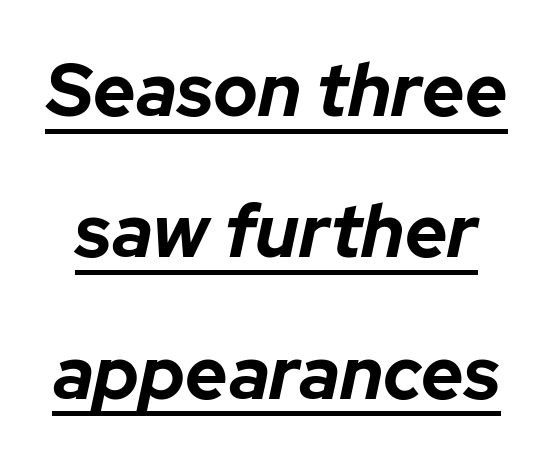
Emphasis is given by a line drawn under the lettering. How are the letters spaced? Ordinarily, with no added tracking. Looks like regular typesetting: each glyph gets only the width it needs. Does the lettering tilt? It does — this is italic. Loosely led — the rows are spread out.
